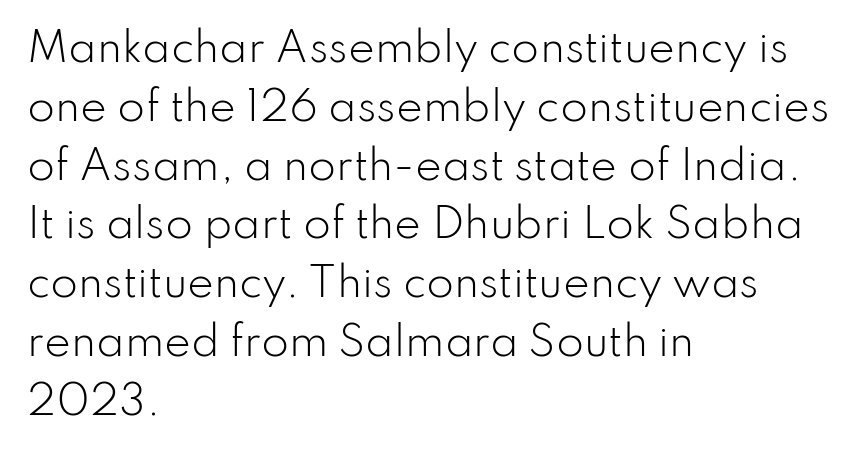
The typeface has the unassuming heft of standard copy or less. Reading down the column, the eye jumps a familiar distance to each next line. The tracking reads as untouched default to a designer's eye. Nope, no serifs anywhere on these letters. Style check: upright.
